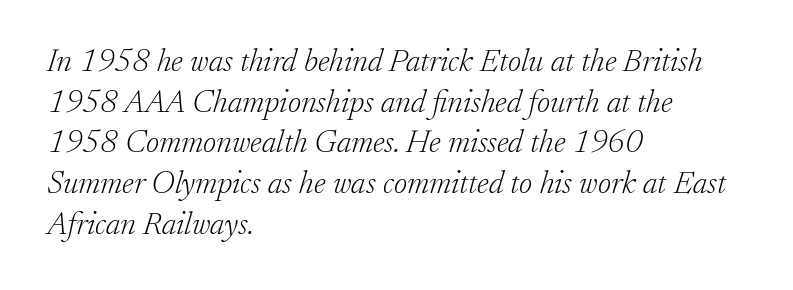
{"serif": "yes", "italic": "yes", "lean": "right", "slant_degrees": 17, "bold": "no", "weight": "light", "width": "normal", "stroke_contrast": "low", "x_height": "small", "monospaced": "no", "underline": "no", "align": "left", "line_spacing": "normal", "line_spacing_ratio": 1.27, "letter_spacing": "normal", "letter_spacing_em": 0.0, "glyph_px": 32}
